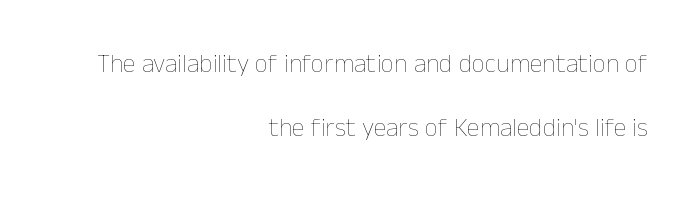
Q: Is the text bold? A: No.
Q: Is the text italic (slanted)? A: No, it is upright.
Q: Is the text underlined? A: No.
Q: How is the paragraph aligned? A: Right-aligned.
Q: Is the spacing between letters normal or unusually wide? A: Normal.
Q: Is the spacing between lines tight, normal or loose? A: Loose.
